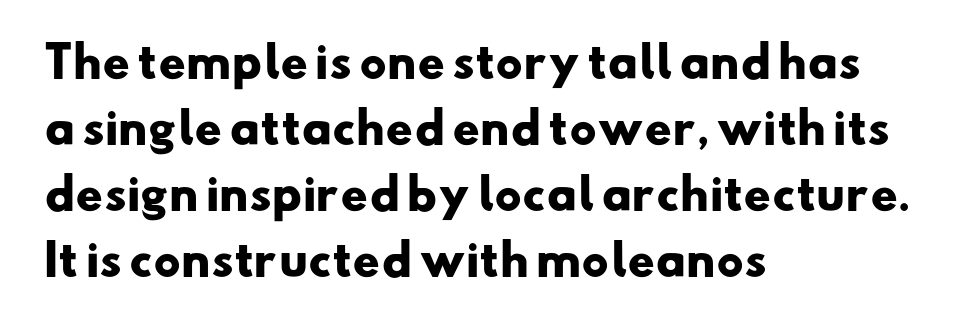
Think of a printed novel: that variable character pitch is what you see here. The line-height multiplier appears to be the usual default. A full-strength bold gives these letters their thick strokes. Visually the block forms a straight wall on the left and a jagged coastline on the right.
